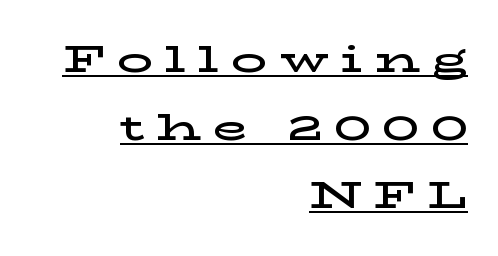
{"serif": "yes", "italic": "no", "width": "wide", "stroke_contrast": "low", "x_height": "medium", "monospaced": "no", "underline": "yes", "align": "right", "line_spacing_ratio": 1.89, "letter_spacing": "wide", "letter_spacing_em": 0.33, "glyph_px": 36}
